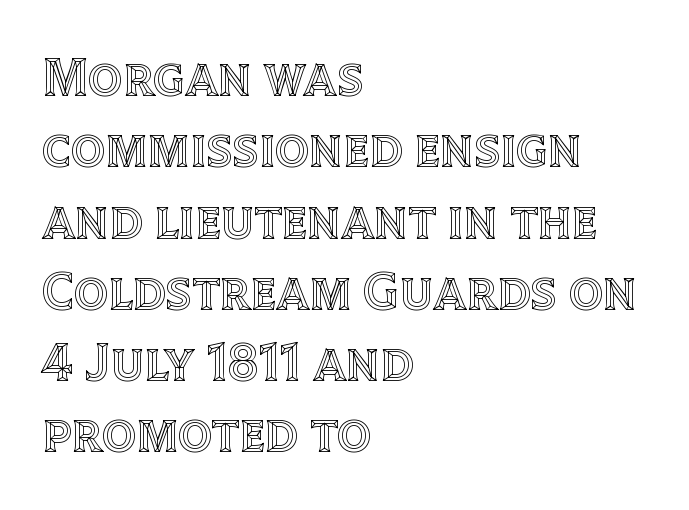
{"italic": "no", "width": "normal", "x_height": "large", "monospaced": "no", "underline": "no", "align": "left", "line_spacing": "normal", "line_spacing_ratio": 1.32, "letter_spacing": "normal", "letter_spacing_em": 0.0, "glyph_px": 54}
